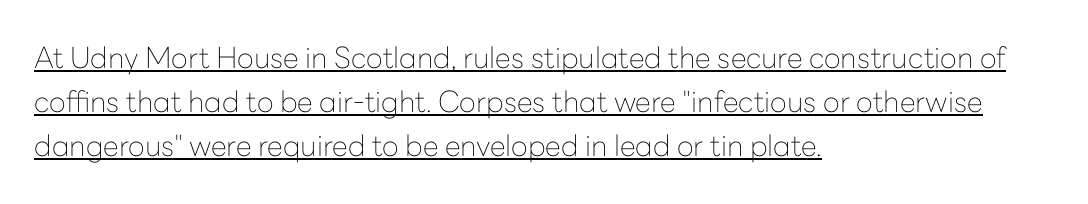
Each stroke keeps to a modest, everyday thickness or less. Nothing unusual about the tracking: characters are spaced as the font intends. Here the designer chose a conventional face with non-uniform glyph widths. Layout note: lines flush left.
